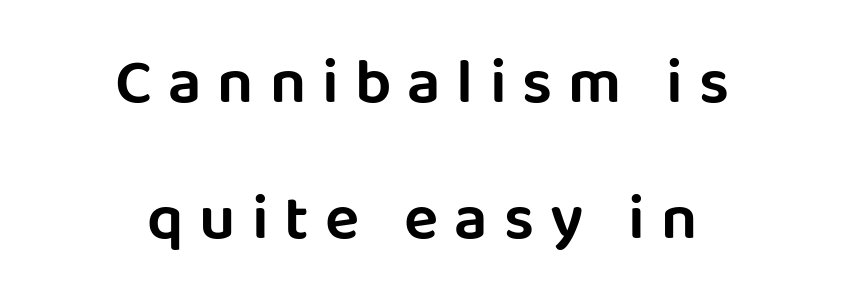
Q: Is the text italic (slanted)? A: No, it is upright.
Q: Is the typeface a serif or a sans-serif typeface? A: Sans-serif.
Q: Is the text underlined? A: No.
Q: How is the paragraph aligned? A: Centered.
Q: Is the spacing between letters normal or unusually wide? A: Unusually wide.
Q: Is the spacing between lines tight, normal or loose? A: Loose.
Q: Width (condensed, normal, or wide)? A: Normal.
Q: Stroke contrast? A: Low.
Q: x-height? A: Large.
Q: Monospaced? A: No.
